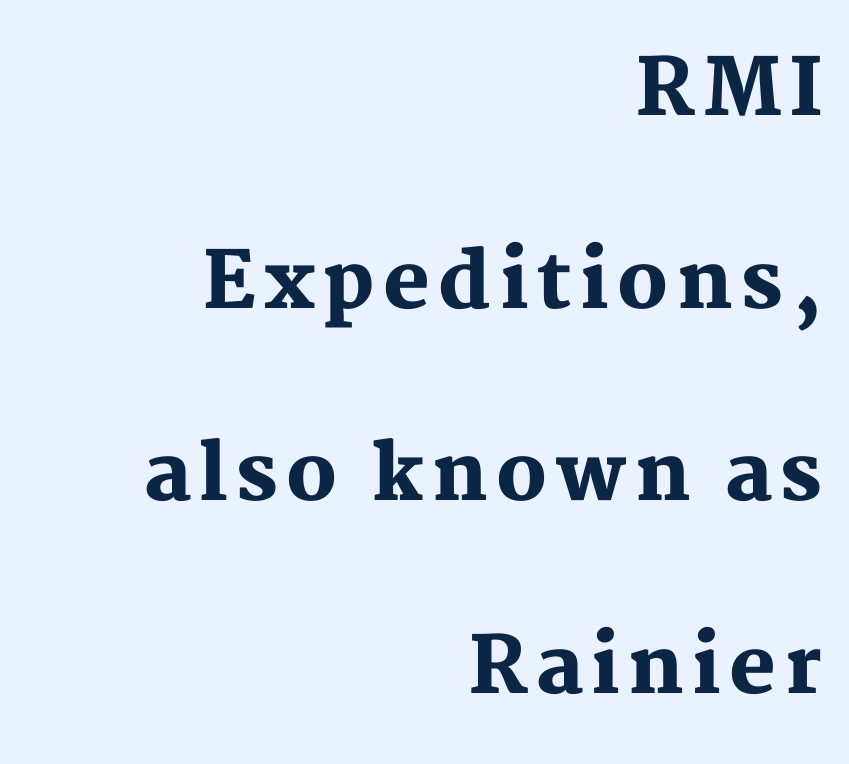
Q: Is the text bold? A: Yes.
Q: Is the text italic (slanted)? A: No, it is upright.
Q: Is the typeface a serif or a sans-serif typeface? A: Serif.
Q: Is the text underlined? A: No.
Q: How is the paragraph aligned? A: Right-aligned.
Q: Is the spacing between lines tight, normal or loose? A: Loose.
Q: Width (condensed, normal, or wide)? A: Normal.
Q: Stroke contrast? A: Medium.
Q: x-height? A: Medium.
Q: Monospaced? A: No.
